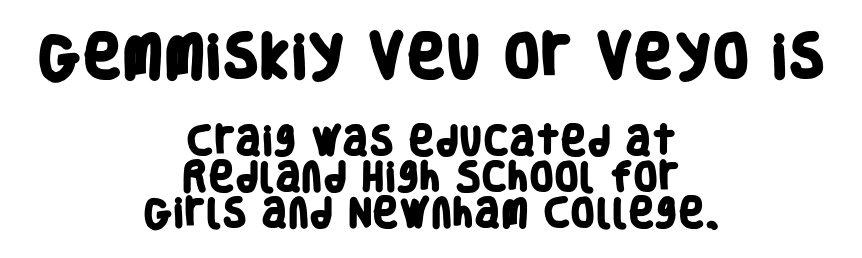
The image shows 48 px heavy, condensed sans-serif type; set centered, tight line spacing (1.13x), normal letter spacing, not underlined; the first (top) block is 1.5x larger; low stroke contrast and a large x-height.
